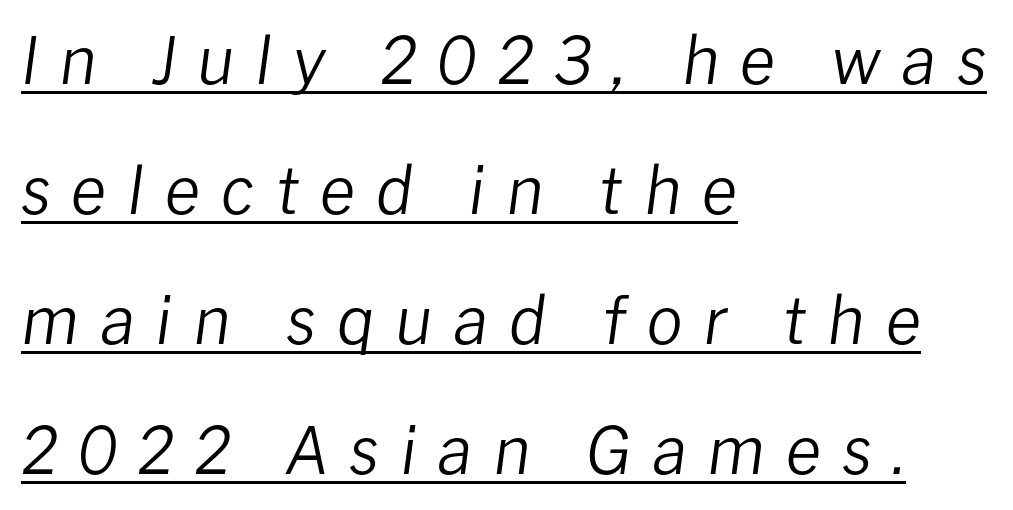
Q: Is the text bold? A: No.
Q: Is the text italic (slanted)? A: Yes, it leans right by about 8 degrees.
Q: Is the text underlined? A: Yes.
Q: How is the paragraph aligned? A: Left-aligned.
Q: Is the spacing between letters normal or unusually wide? A: Unusually wide.
Q: Is the spacing between lines tight, normal or loose? A: Loose.
Q: Width (condensed, normal, or wide)? A: Normal.
Q: Stroke contrast? A: Low.
Q: x-height? A: Medium.
Q: Monospaced? A: No.
